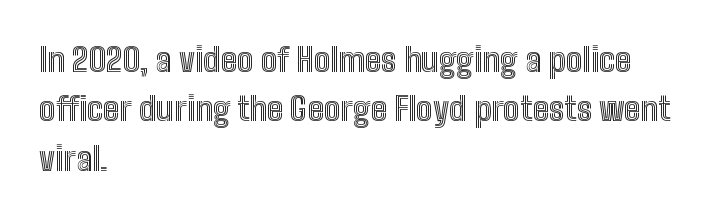
{"italic": "no", "width": "condensed", "x_height": "medium", "monospaced": "no", "underline": "no", "align": "left", "line_spacing": "normal", "line_spacing_ratio": 1.5, "letter_spacing": "normal", "letter_spacing_em": 0.0, "glyph_px": 33}
